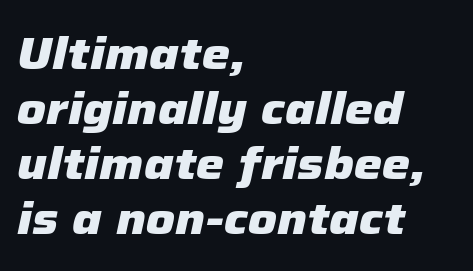
The image shows 45 px heavy type, italic (leaning right); set left-aligned, line spacing 1.22x, normal letter spacing, not underlined; low stroke contrast and a medium x-height.
